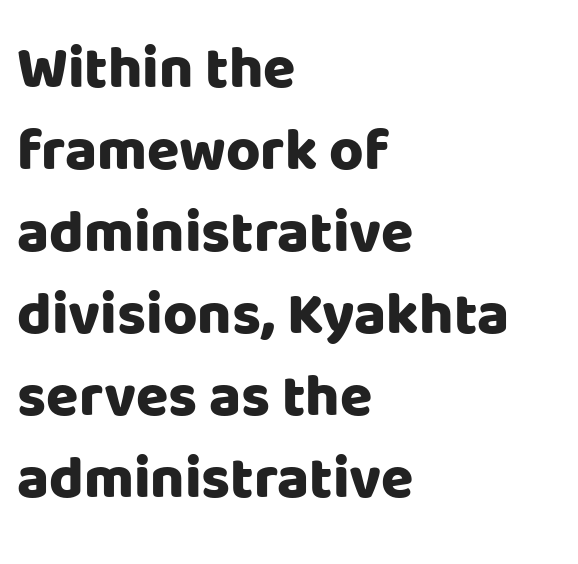
The image shows 59 px heavy sans-serif type, upright; set left-aligned, normal line spacing (1.39x), normal letter spacing, not underlined; low stroke contrast and a large x-height.
